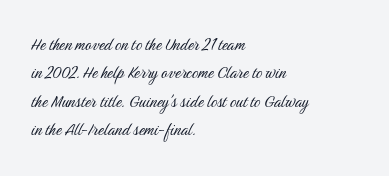
The image shows 20 px text type; set left-aligned, normal line spacing (1.42x), normal letter spacing, not underlined.
